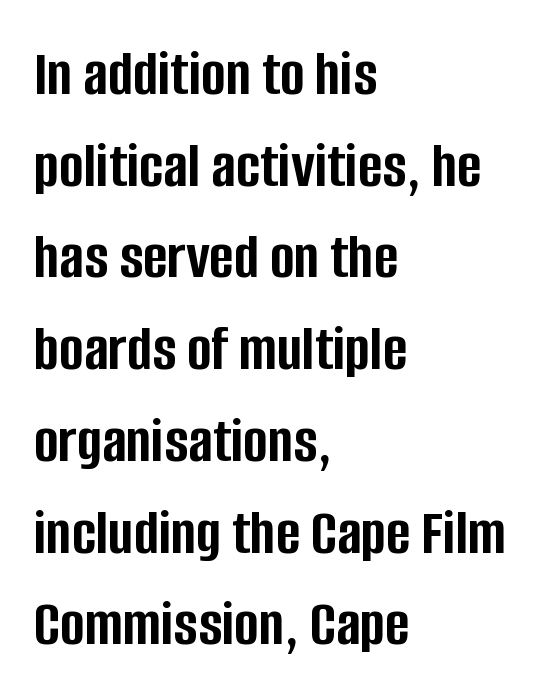
Does extra space separate the letters? No, they use regular spacing. The axis of the letterforms is exactly vertical. Where is the straight margin? On the left. Does the type have serifs? No, each stem ends abruptly. These lines are rendered in a variable-pitch font. Set as a true bold cut, around the 700 mark.
